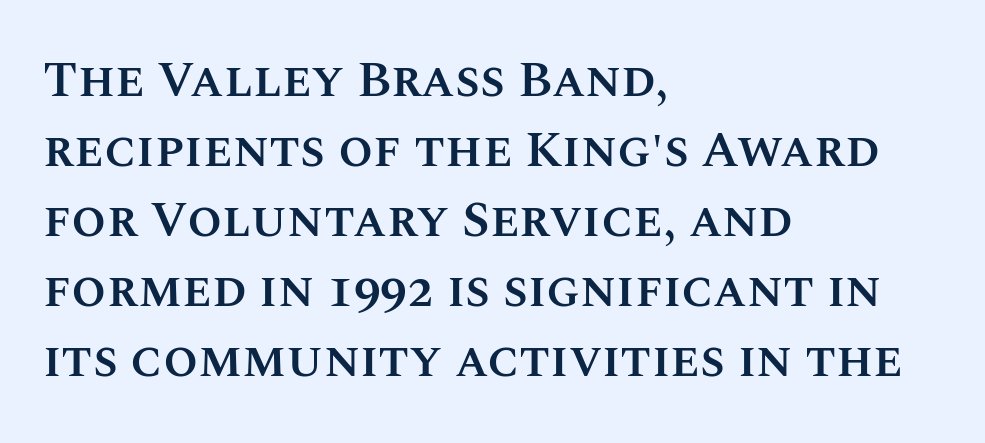
Q: Is the text bold? A: Semi-bold.
Q: Is the text italic (slanted)? A: No, it is upright.
Q: Is the text underlined? A: No.
Q: How is the paragraph aligned? A: Left-aligned.
Q: Is the spacing between letters normal or unusually wide? A: Normal.
Q: Is the spacing between lines tight, normal or loose? A: Normal.
Q: Width (condensed, normal, or wide)? A: Normal.
Q: Stroke contrast? A: Medium.
Q: x-height? A: Large.
Q: Monospaced? A: No.
